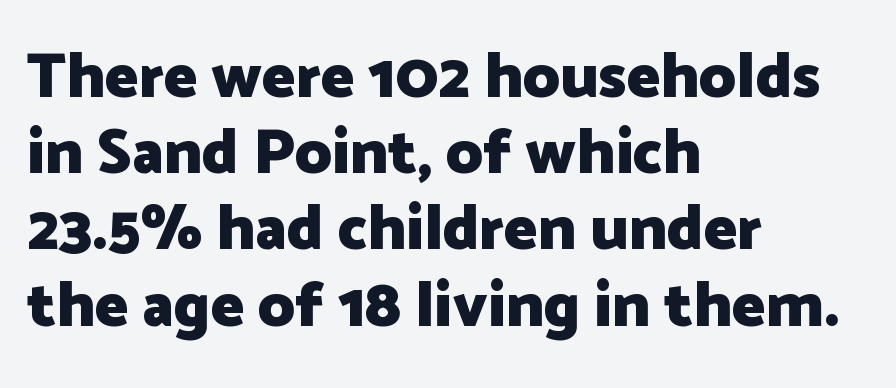
The image shows 63 px heavy sans-serif type, upright; set left-aligned, line spacing 1.21x, normal letter spacing, not underlined; low stroke contrast and a medium x-height.
